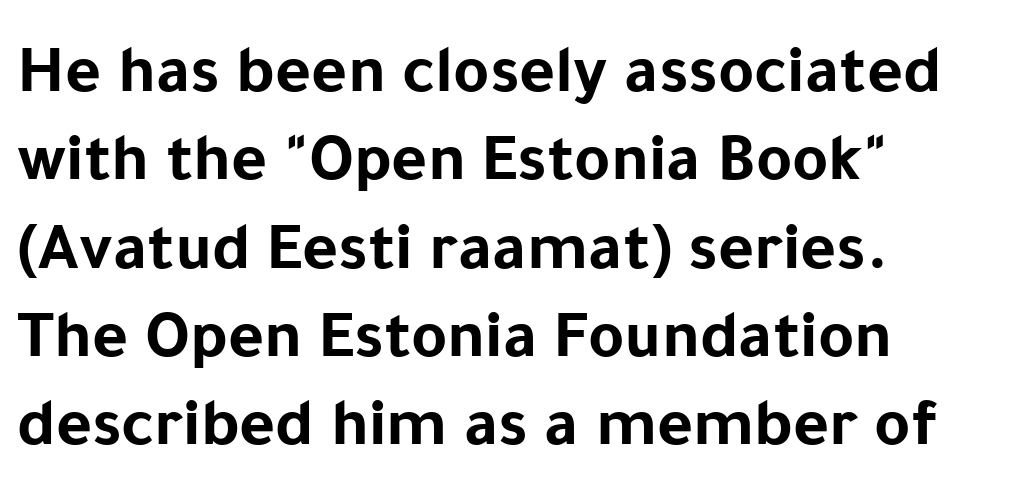
Q: Is the text bold? A: Yes.
Q: Is the text italic (slanted)? A: No, it is upright.
Q: Is the typeface a serif or a sans-serif typeface? A: Sans-serif.
Q: Is the text underlined? A: No.
Q: How is the paragraph aligned? A: Left-aligned.
Q: Is the spacing between letters normal or unusually wide? A: Normal.
Q: Is the spacing between lines tight, normal or loose? A: Normal.
Q: Width (condensed, normal, or wide)? A: Normal.
Q: Stroke contrast? A: Low.
Q: x-height? A: Medium.
Q: Monospaced? A: No.
